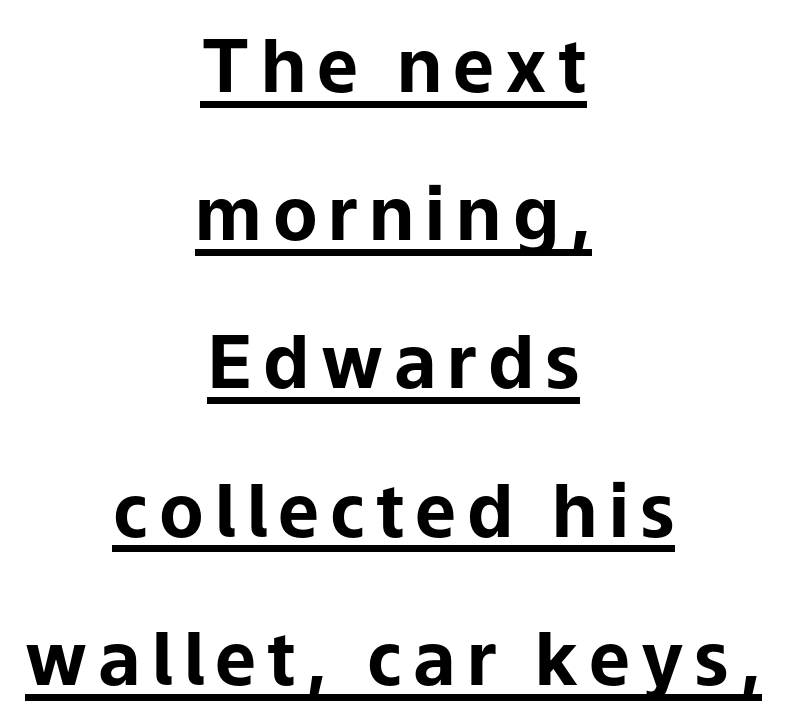
Q: Is the text bold? A: Yes.
Q: Is the text italic (slanted)? A: No, it is upright.
Q: Is the typeface a serif or a sans-serif typeface? A: Sans-serif.
Q: Is the text underlined? A: Yes.
Q: How is the paragraph aligned? A: Centered.
Q: Is the spacing between lines tight, normal or loose? A: Loose.
Q: Width (condensed, normal, or wide)? A: Normal.
Q: Stroke contrast? A: Low.
Q: x-height? A: Medium.
Q: Monospaced? A: No.
